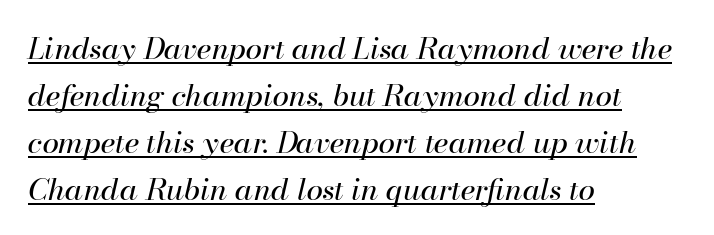
The image shows 30 px regular-weight type, italic (leaning right); set left-aligned, normal line spacing (1.57x), normal letter spacing, underlined; high stroke contrast and a small x-height.
